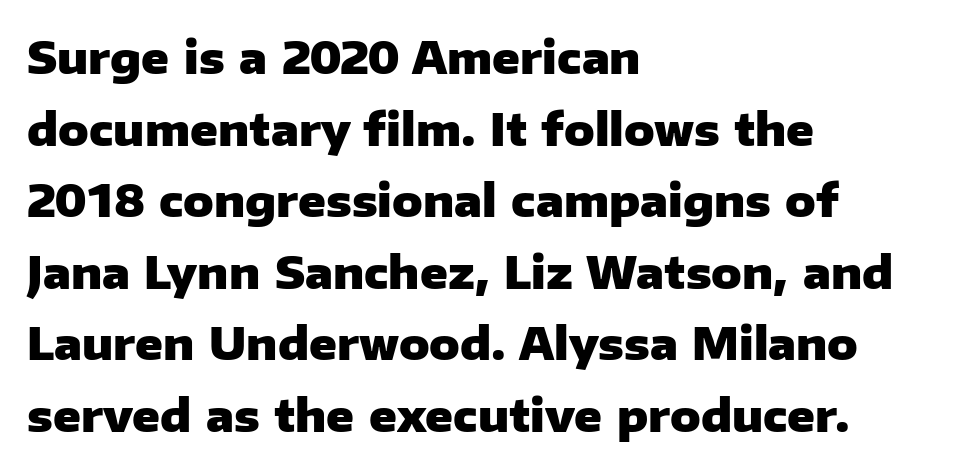
Observe the ordinary spacing: letters are neighbours, not strangers. Spacing verdict: proportional, widths tailored to each character. To sum up the face: it is a sans, with no serifs. One-word summary of the alignment: left. Upright lettering throughout.
